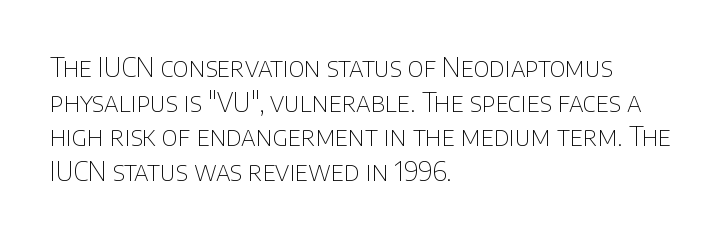
No chunkiness to these letters — they're not bold. A classic flush-left, rag-right setting is used for this passage. One glance says typical: line gaps are just what's usual. The letters sit at their default tracking, neither squeezed nor spread.
